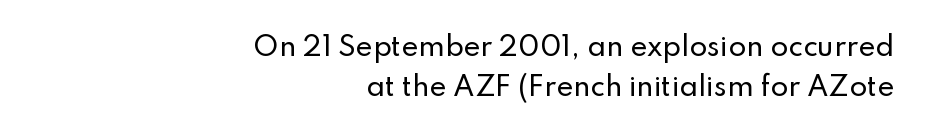
The image shows 26 px text type, upright; set right-aligned, normal line spacing (1.53x), normal letter spacing, not underlined.
